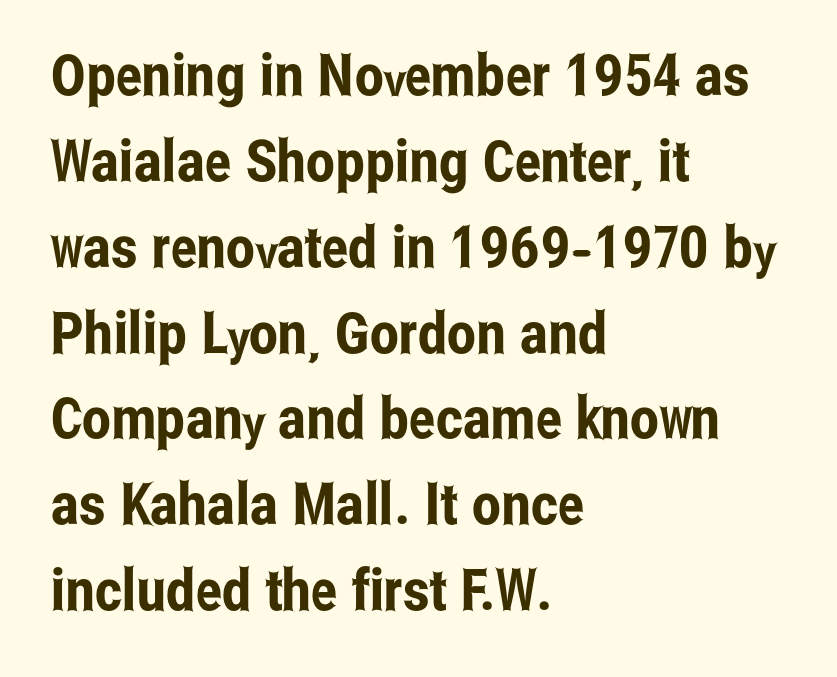
{"serif": "no", "italic": "no", "width": "condensed", "stroke_contrast": "low", "x_height": "medium", "monospaced": "no", "underline": "no", "align": "left", "line_spacing": "normal", "line_spacing_ratio": 1.48, "letter_spacing": "normal", "letter_spacing_em": 0.0, "glyph_px": 58}
